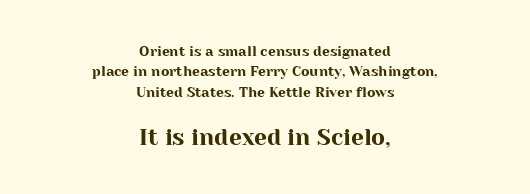
The image shows 23 px text type, upright; set centered, normal line spacing (1.46x), normal letter spacing, not underlined; the second (bottom) block is 1.64x larger.
